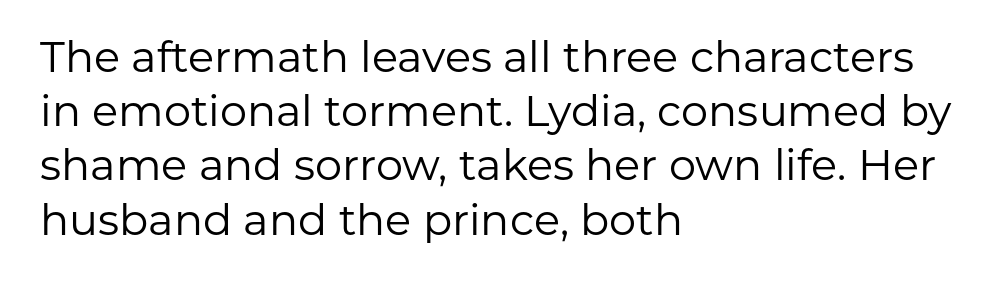
The image shows 43 px regular-weight sans-serif type, upright; set left-aligned, normal line spacing (1.26x), normal letter spacing, not underlined; low stroke contrast and a medium x-height.
